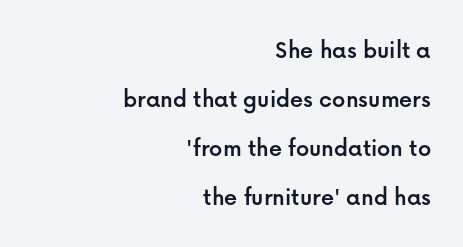
{"italic": "no", "underline": "no", "align": "right", "line_spacing_ratio": 1.89, "letter_spacing": "normal", "letter_spacing_em": 0.0, "glyph_px": 26}
